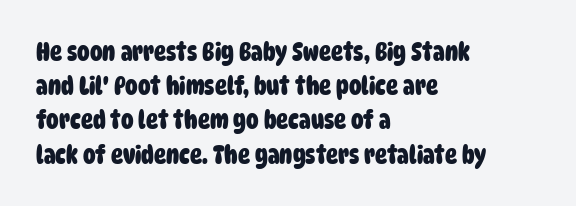
The image shows 25 px bold type; set left-aligned, normal line spacing (1.37x), normal letter spacing, not underlined.
